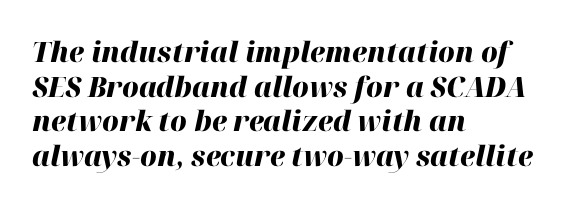
Q: Is the text bold? A: Yes.
Q: Is the text italic (slanted)? A: Yes, it leans right by about 12 degrees.
Q: Is the text underlined? A: No.
Q: How is the paragraph aligned? A: Left-aligned.
Q: Is the spacing between letters normal or unusually wide? A: Normal.
Q: Width (condensed, normal, or wide)? A: Normal.
Q: Stroke contrast? A: High.
Q: x-height? A: Medium.
Q: Monospaced? A: No.
